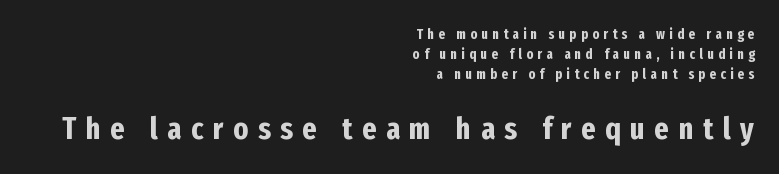
Vertically, the passage feels balanced, rows spaced as you'd expect. The space directly below the letters is spotless. The passage shown is emphatically bold. The lines are quadded right. Reading top to bottom, the characters get bigger at the block break.
